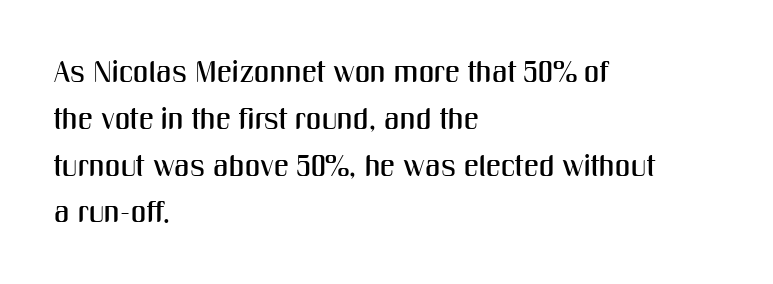
Upright lettering throughout. A typesetter would call this proportional, since set widths differ per character. Standard letterfit; no display-style spreading of the glyphs. Does the leading feel generous? No, just average. Just letters on the line, the space beneath them empty. The designer went with a sans here, leaving each stem footless.
